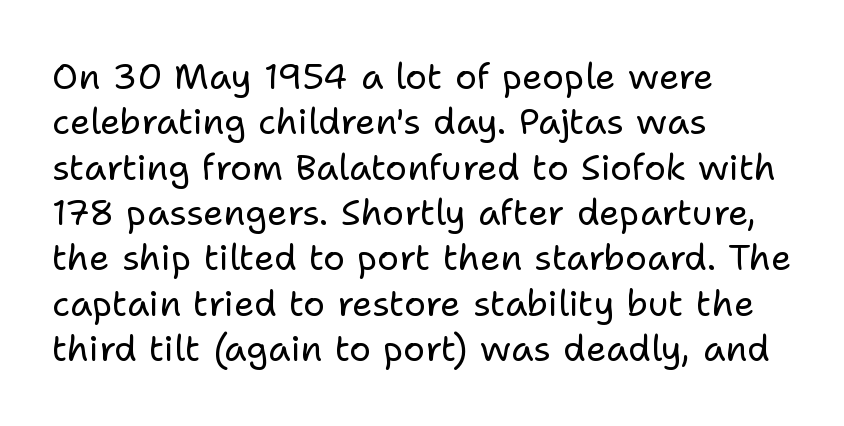
The image shows 36 px regular-weight sans-serif type, upright; set left-aligned, normal line spacing (1.26x), normal letter spacing, not underlined; low stroke contrast and a medium x-height.
